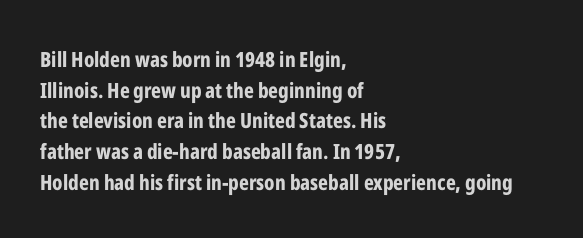
Q: Is the text bold? A: Yes.
Q: Is the text italic (slanted)? A: No, it is upright.
Q: Is the text underlined? A: No.
Q: How is the paragraph aligned? A: Left-aligned.
Q: Is the spacing between letters normal or unusually wide? A: Normal.
Q: Is the spacing between lines tight, normal or loose? A: Normal.
